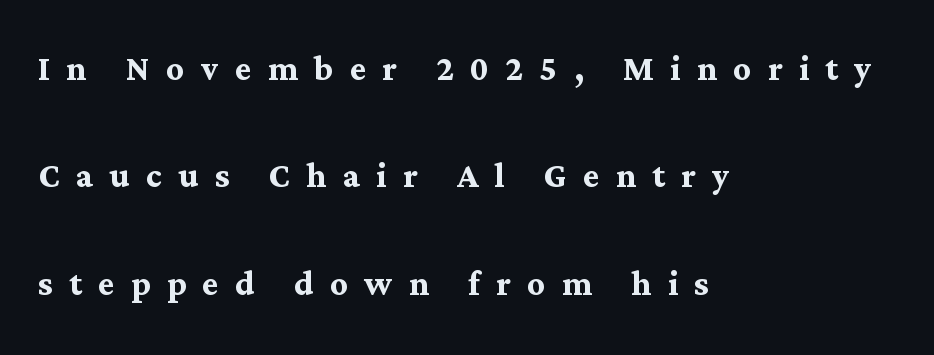
The image shows 44 px semibold serif type, upright; set left-aligned, loose line spacing (2.44x), unusually wide letter spacing (+0.37 em), not underlined; medium stroke contrast and a medium x-height.
